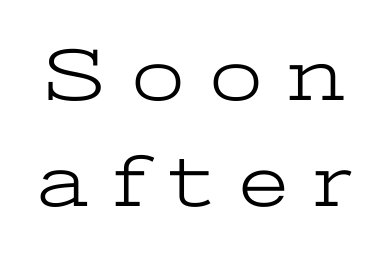
{"serif": "yes", "italic": "no", "bold": "no", "weight": "light", "width": "wide", "stroke_contrast": "low", "x_height": "medium", "monospaced": "no", "underline": "no", "line_spacing": "normal", "line_spacing_ratio": 1.42, "letter_spacing": "wide", "letter_spacing_em": 0.35, "glyph_px": 75}
